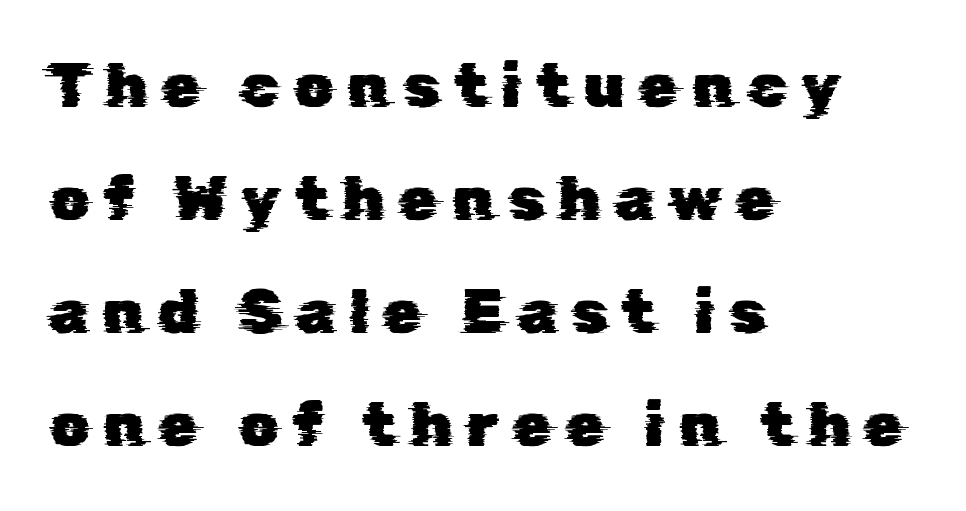
Q: Is the typeface a serif or a sans-serif typeface? A: Sans-serif.
Q: Is the text underlined? A: No.
Q: How is the paragraph aligned? A: Left-aligned.
Q: Is the spacing between letters normal or unusually wide? A: Unusually wide.
Q: Width (condensed, normal, or wide)? A: Normal.
Q: Stroke contrast? A: Low.
Q: x-height? A: Medium.
Q: Monospaced? A: No.
